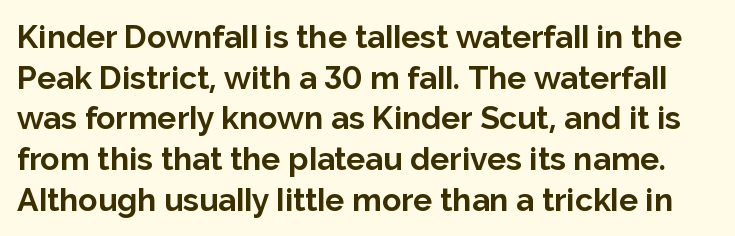
{"serif": "no", "italic": "no", "bold": "yes", "weight": "bold", "width": "normal", "stroke_contrast": "low", "x_height": "medium", "monospaced": "no", "underline": "no", "line_spacing": "normal", "line_spacing_ratio": 1.27, "letter_spacing": "normal", "letter_spacing_em": 0.0, "glyph_px": 32}
